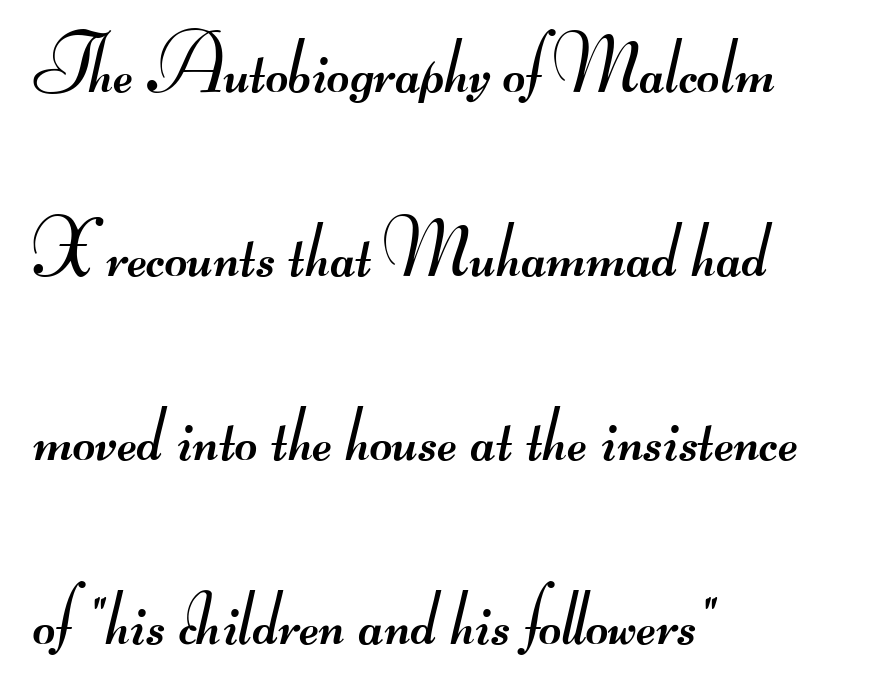
The weight tops out at a normal text grade. Students, observe: this is what heavily led, spacious text looks like. The typeface chosen for these lines omits serifs. This sample is left-justified, so line endings fall wherever the words run out. The baseline area is clear.
